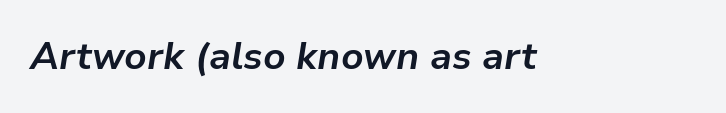
The image shows 38 px bold type, italic (leaning right); set normal letter spacing, not underlined; low stroke contrast and a medium x-height.
